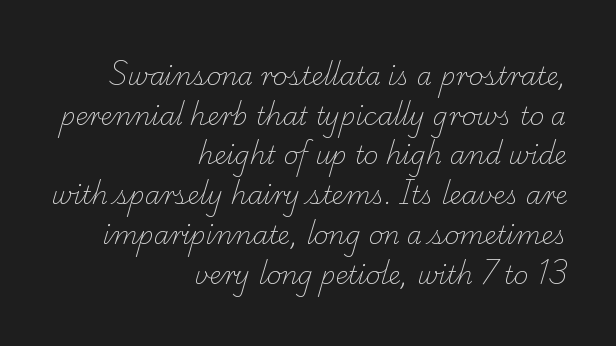
{"bold": "no", "underline": "no", "align": "right", "line_spacing": "normal", "line_spacing_ratio": 1.59, "letter_spacing": "normal", "letter_spacing_em": 0.0, "glyph_px": 25}
